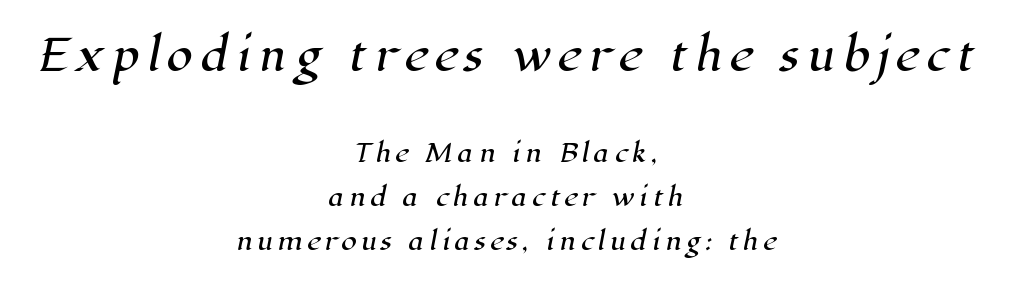
These lines stack symmetrically, like a column narrowing and widening about its center. Letters rest on an invisible, unmarked baseline. Here the designer chose a conventional face with non-uniform glyph widths. The letters in the upper block stand taller than those in the block below. This sample uses a serif face.
